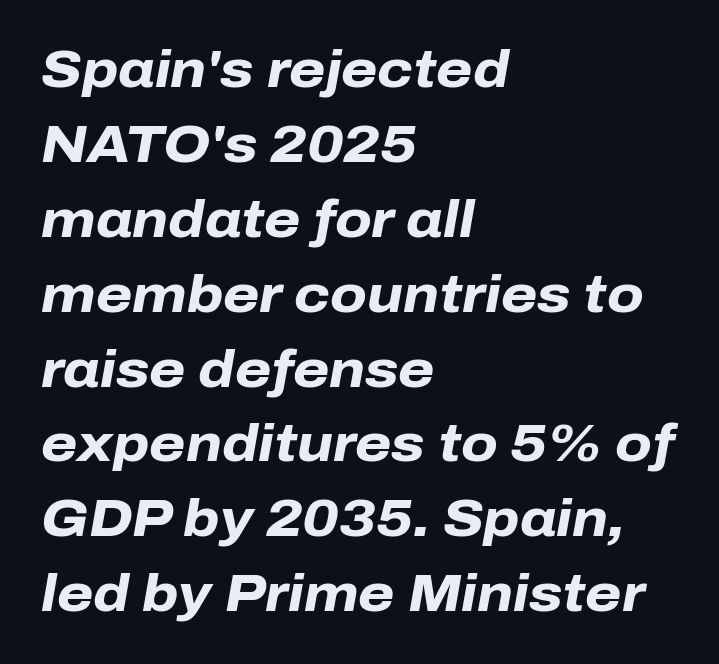
The image shows 52 px heavy type, italic (leaning right); set left-aligned, normal line spacing (1.44x), normal letter spacing, not underlined; low stroke contrast and a medium x-height.
